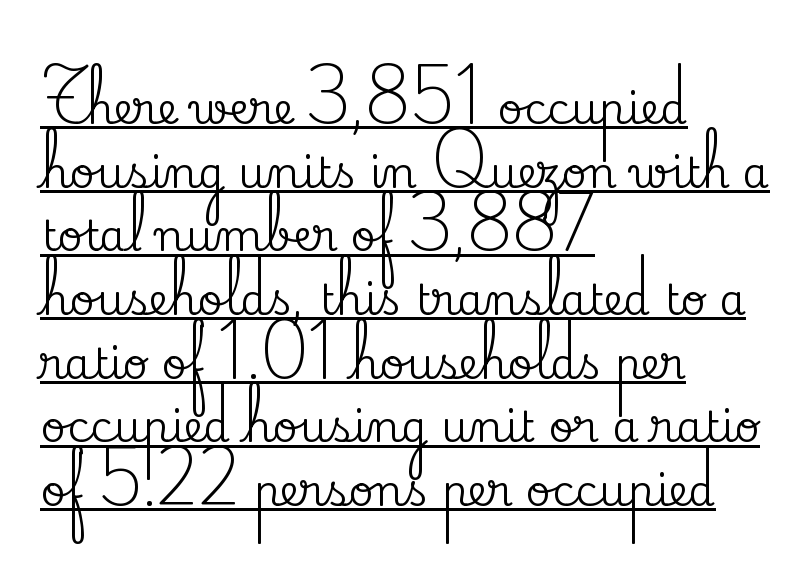
The image shows 43 px serif type, upright; set left-aligned, normal line spacing (1.48x), normal letter spacing, underlined; medium stroke contrast and a small x-height.
